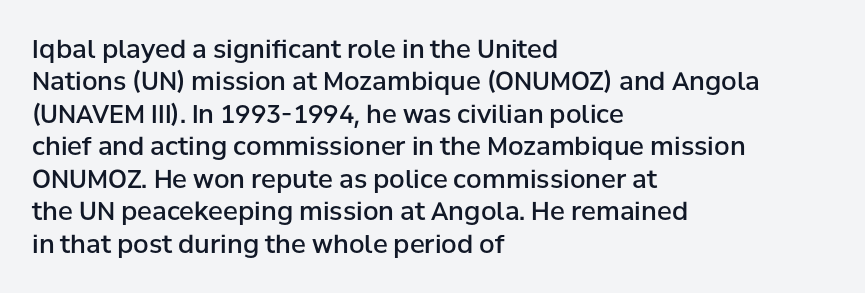
The image shows 25 px text type, upright; set left-aligned, normal line spacing (1.3x), normal letter spacing, not underlined.
